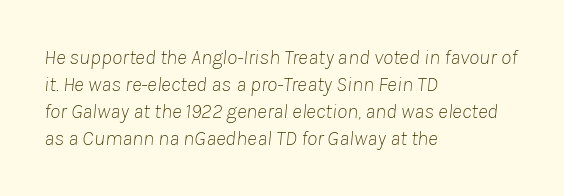
Q: Is the text bold? A: No.
Q: Is the text italic (slanted)? A: Yes, it leans right by about 8 degrees.
Q: Is the text underlined? A: No.
Q: How is the paragraph aligned? A: Left-aligned.
Q: Is the spacing between letters normal or unusually wide? A: Normal.
Q: Is the spacing between lines tight, normal or loose? A: Normal.
